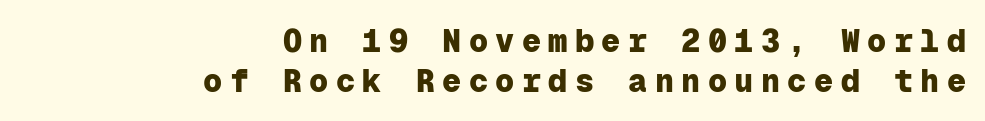
The gaps between neighbouring characters are conspicuously large. Is this a fixed-width face? Yes — each glyph sits in an identical cell. This sample keeps an unexceptional amount of space between lines. These lines are set flush right with a ragged left edge. Posture: straight, roman, zero tilt.
